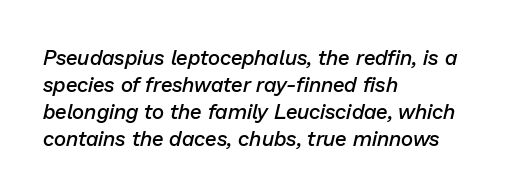
The image shows 21 px text type, italic (leaning right); set left-aligned, normal line spacing (1.28x), normal letter spacing, not underlined.
